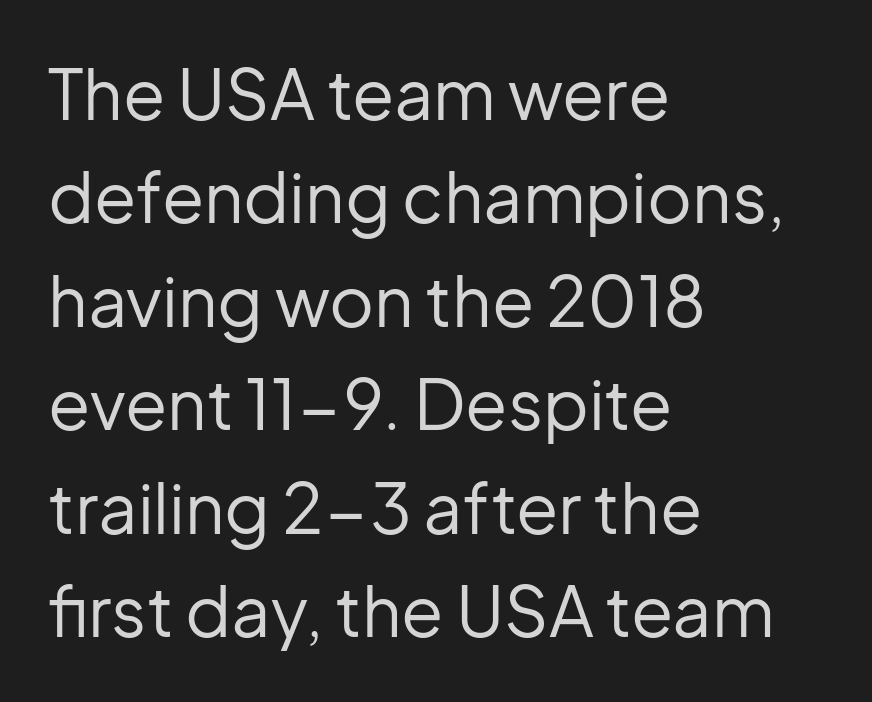
The image shows 69 px regular-weight sans-serif type, upright; set left-aligned, normal line spacing (1.5x), normal letter spacing, not underlined; low stroke contrast and a medium x-height.
